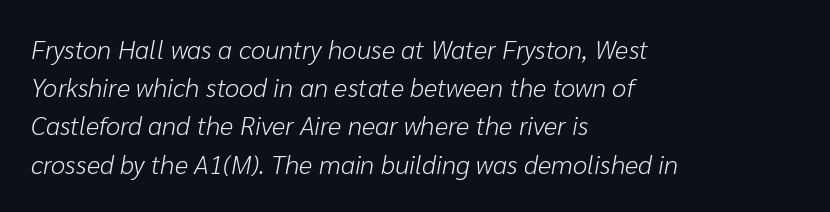
The face used here is rendered with its standard letterfit. Clear beneath every line of the passage. Quick note: interline space is typical. If you drew a ruler down the left edge, every line would touch it. No letter is thick-stroked: the sample isn't bold.
